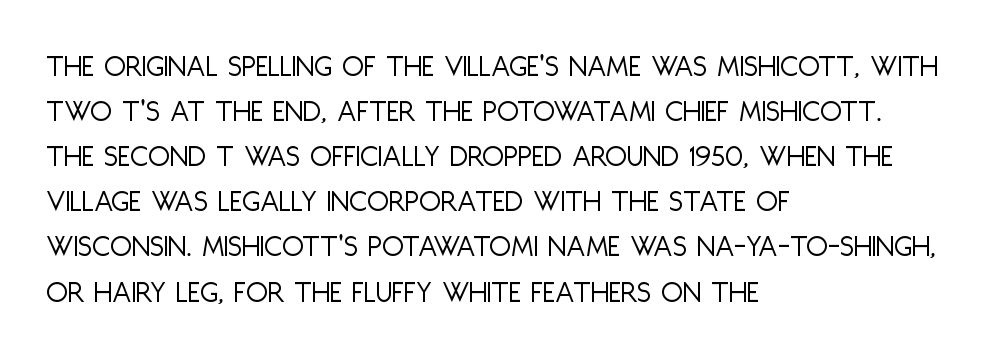
Letter spacing: default. The typesetter chose a ragged-right arrangement here. These lines are rendered in a variable-pitch font. Does the type have serifs? No, each stem ends abruptly.
